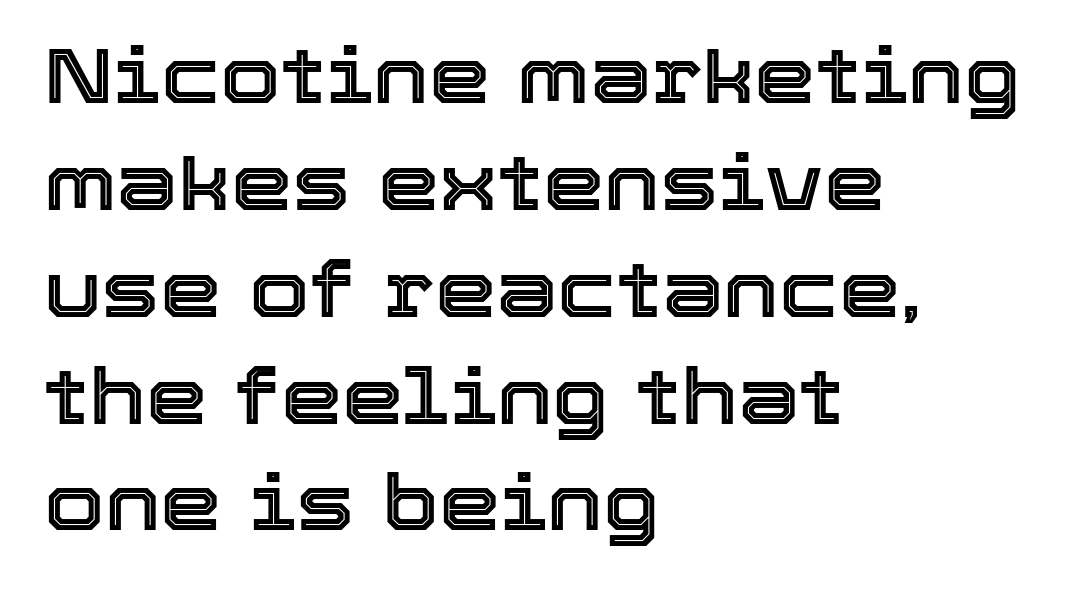
{"italic": "no", "width": "normal", "x_height": "medium", "monospaced": "no", "underline": "no", "align": "left", "line_spacing": "normal", "line_spacing_ratio": 1.37, "letter_spacing": "normal", "letter_spacing_em": 0.0, "glyph_px": 78}
